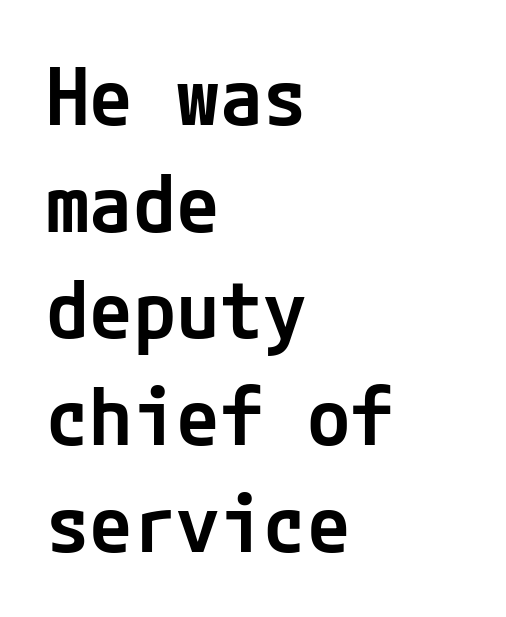
Q: Is the text bold? A: Semi-bold.
Q: Is the text italic (slanted)? A: No, it is upright.
Q: Is the typeface a serif or a sans-serif typeface? A: Sans-serif.
Q: Is the text underlined? A: No.
Q: How is the paragraph aligned? A: Left-aligned.
Q: Is the spacing between letters normal or unusually wide? A: Normal.
Q: Is the spacing between lines tight, normal or loose? A: Normal.
Q: Width (condensed, normal, or wide)? A: Normal.
Q: Stroke contrast? A: Low.
Q: x-height? A: Medium.
